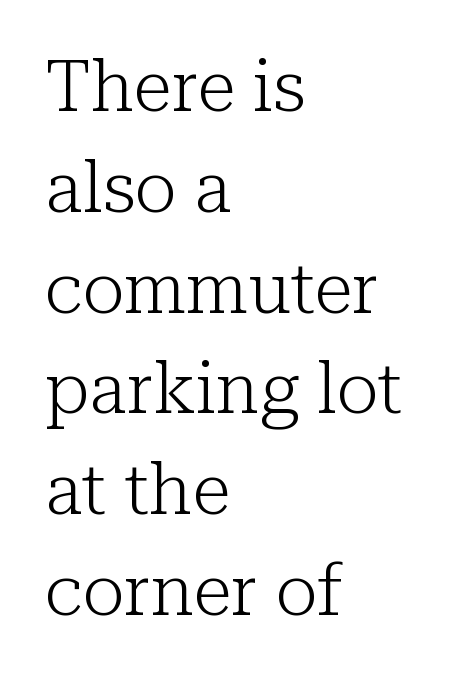
{"serif": "yes", "italic": "no", "bold": "no", "weight": "light", "width": "normal", "stroke_contrast": "low", "x_height": "medium", "monospaced": "no", "underline": "no", "align": "left", "line_spacing": "normal", "line_spacing_ratio": 1.42, "letter_spacing": "normal", "letter_spacing_em": 0.0, "glyph_px": 71}
